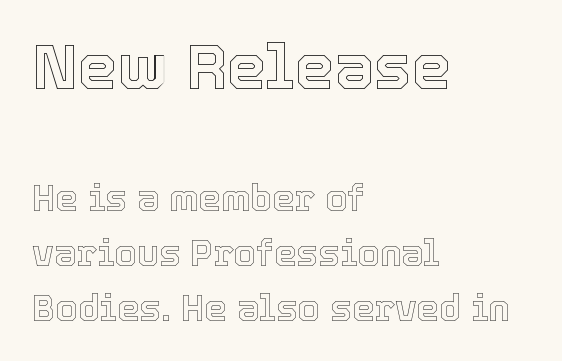
Q: Is the text italic (slanted)? A: No, it is upright.
Q: Is the text underlined? A: No.
Q: How is the paragraph aligned? A: Left-aligned.
Q: Is the spacing between letters normal or unusually wide? A: Normal.
Q: Is the spacing between lines tight, normal or loose? A: Normal.
Q: Which block of text is set in a larger size, the first (top) or the second (bottom)? A: The first (top) one.
Q: Width (condensed, normal, or wide)? A: Normal.
Q: x-height? A: Medium.
Q: Monospaced? A: No.
